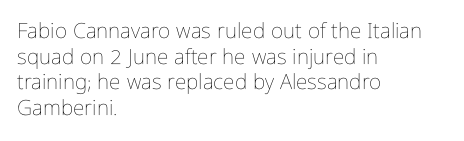
Q: Is the text bold? A: No.
Q: Is the text italic (slanted)? A: No, it is upright.
Q: Is the text underlined? A: No.
Q: How is the paragraph aligned? A: Left-aligned.
Q: Is the spacing between letters normal or unusually wide? A: Normal.
